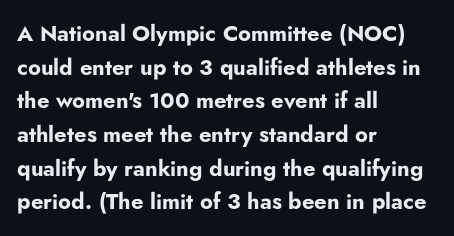
Q: Is the text bold? A: Yes.
Q: Is the text italic (slanted)? A: No, it is upright.
Q: Is the text underlined? A: No.
Q: How is the paragraph aligned? A: Left-aligned.
Q: Is the spacing between letters normal or unusually wide? A: Normal.
Q: Is the spacing between lines tight, normal or loose? A: Normal.
